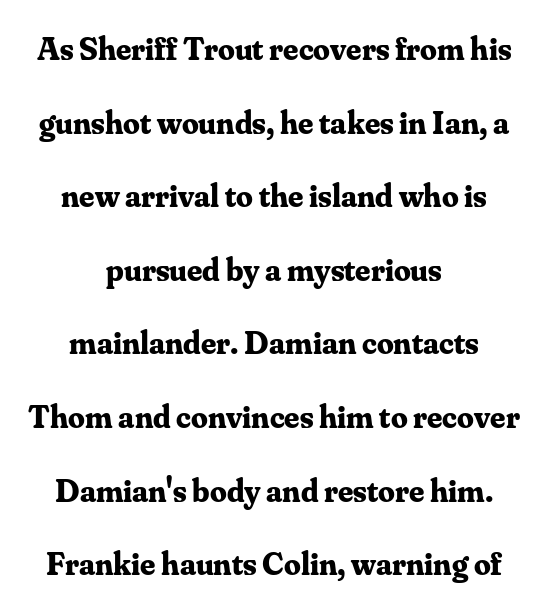
The image shows 33 px bold serif type, upright; set centered, loose line spacing (2.23x), normal letter spacing, not underlined; medium stroke contrast and a small x-height.
